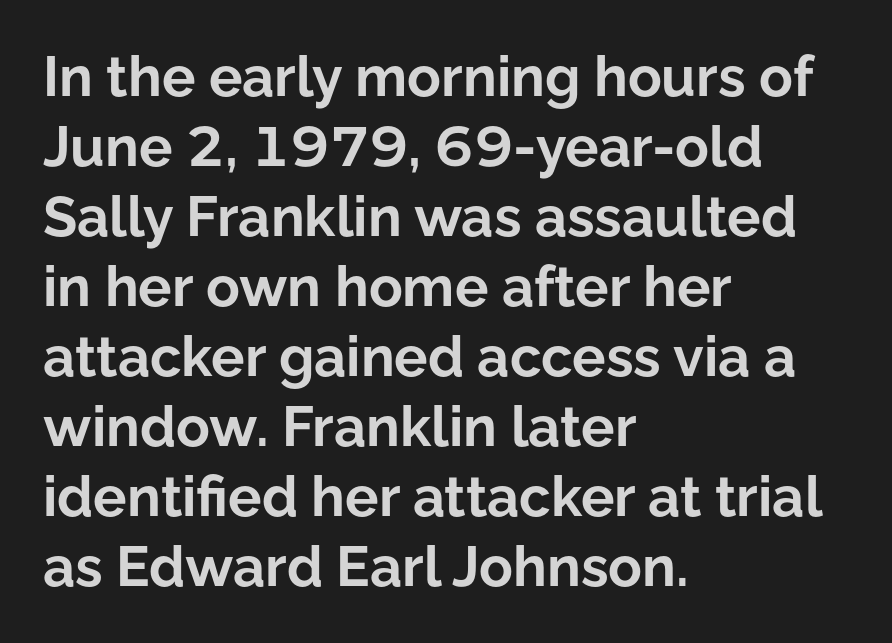
Q: Is the text bold? A: Yes.
Q: Is the text italic (slanted)? A: No, it is upright.
Q: Is the typeface a serif or a sans-serif typeface? A: Sans-serif.
Q: Is the text underlined? A: No.
Q: How is the paragraph aligned? A: Left-aligned.
Q: Is the spacing between letters normal or unusually wide? A: Normal.
Q: Is the spacing between lines tight, normal or loose? A: Normal.
Q: Width (condensed, normal, or wide)? A: Normal.
Q: Stroke contrast? A: Low.
Q: x-height? A: Medium.
Q: Monospaced? A: No.
